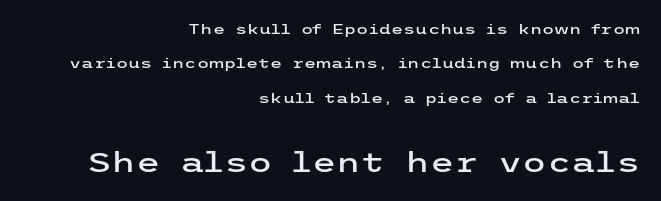
The image shows 28 px wide sans-serif type, upright; set right-aligned, loose line spacing (2.45x), normal letter spacing, not underlined; the second (bottom) block is 2.0x larger; low stroke contrast and a medium x-height.
